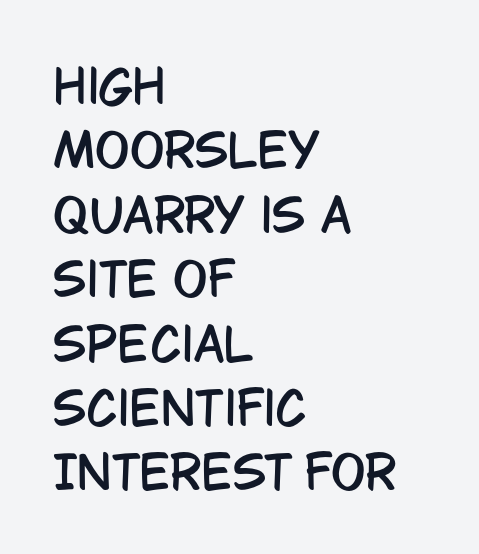
The image shows 46 px condensed sans-serif type, upright; set left-aligned, normal line spacing (1.4x), normal letter spacing, not underlined; low stroke contrast and a large x-height.
